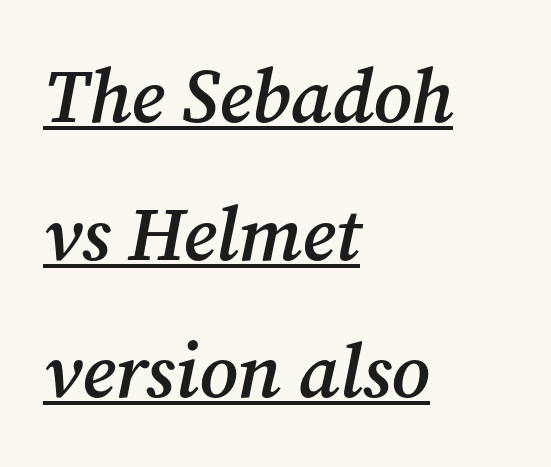
{"serif": "yes", "italic": "yes", "lean": "right", "slant_degrees": 12, "bold": "semi", "weight": "semibold", "width": "normal", "stroke_contrast": "medium", "x_height": "medium", "monospaced": "no", "underline": "yes", "align": "left", "line_spacing_ratio": 1.81, "letter_spacing": "normal", "letter_spacing_em": 0.0, "glyph_px": 76}
